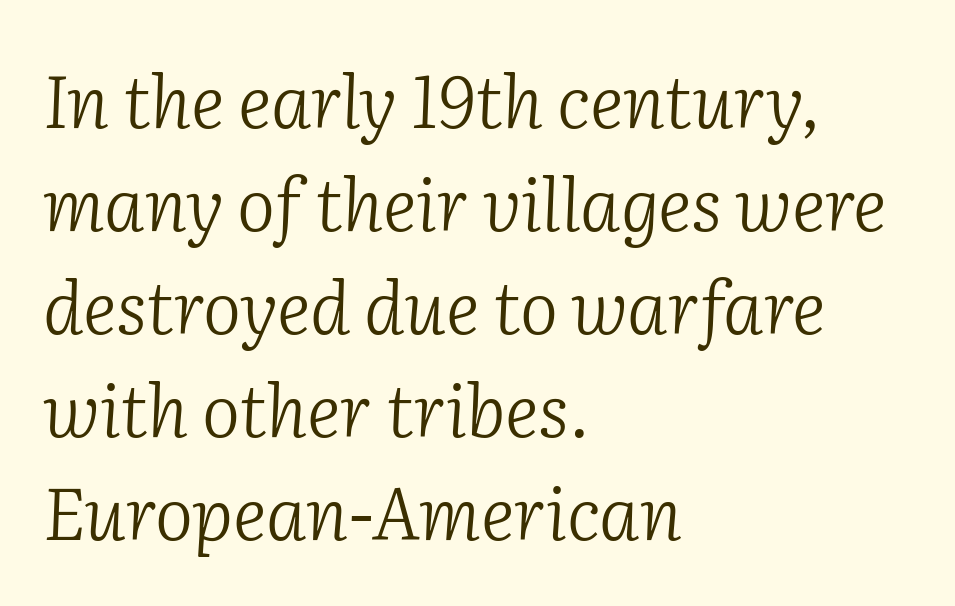
{"serif": "yes", "italic": "yes", "lean": "right", "slant_degrees": 2, "bold": "no", "weight": "light", "width": "normal", "stroke_contrast": "low", "x_height": "medium", "monospaced": "no", "underline": "no", "align": "left", "line_spacing": "normal", "line_spacing_ratio": 1.43, "letter_spacing": "normal", "letter_spacing_em": 0.0, "glyph_px": 72}
